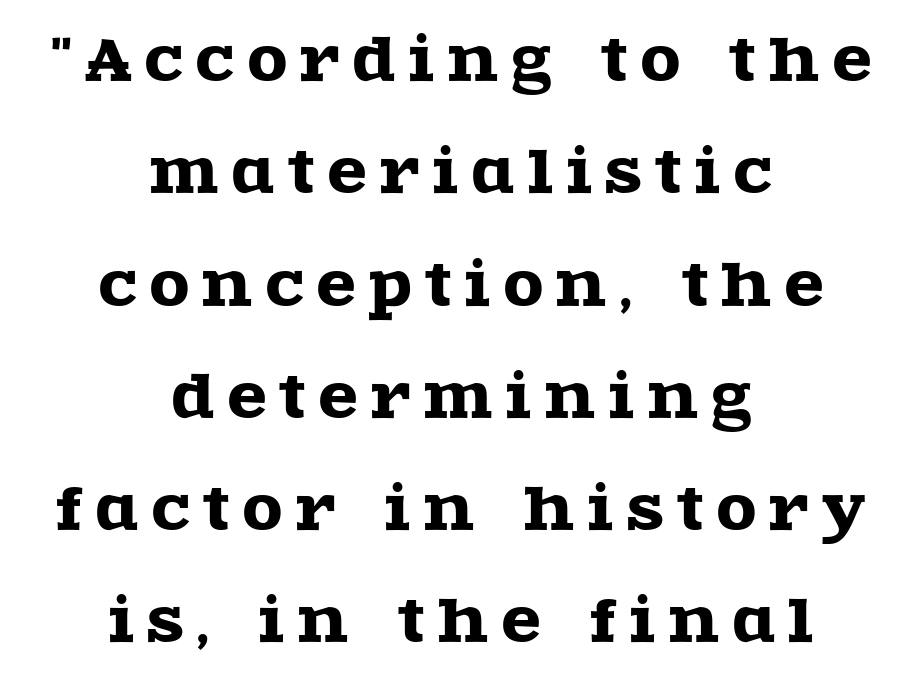
This is roman type, the default non-slanted kind. Type without underlining. These lines stack symmetrically, like a column narrowing and widening about its center. The horizontal fit of the characters is loose and conspicuously gappy. Spacing verdict: proportional, widths tailored to each character.
